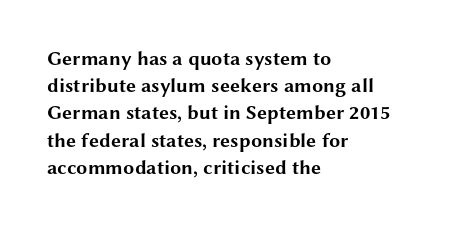
{"italic": "no", "bold": "yes", "underline": "no", "align": "left", "line_spacing": "normal", "line_spacing_ratio": 1.36, "letter_spacing": "normal", "letter_spacing_em": 0.0, "glyph_px": 20}
